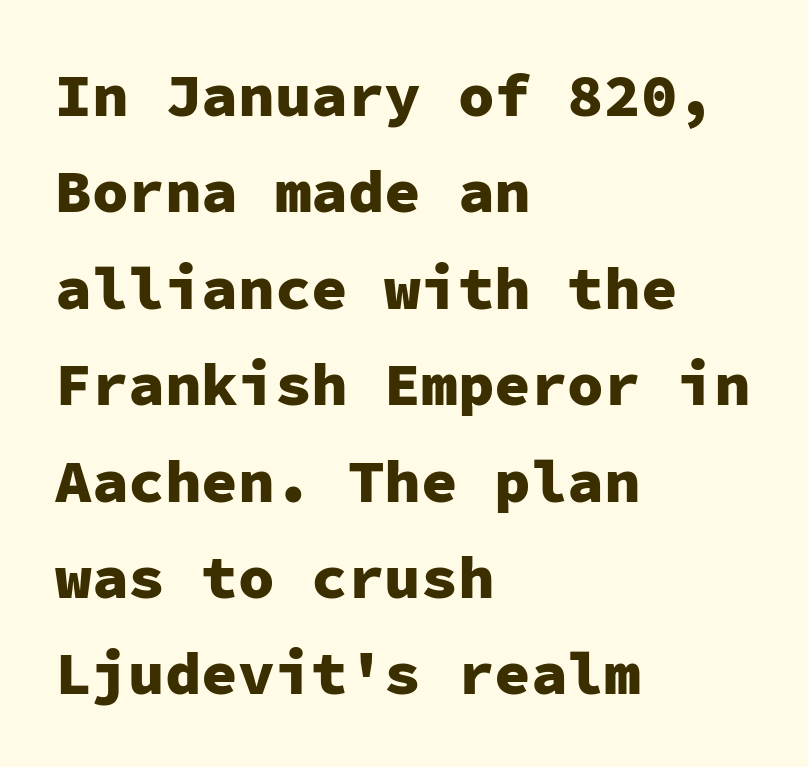
{"serif": "no", "italic": "no", "bold": "yes", "weight": "heavy", "width": "normal", "stroke_contrast": "low", "x_height": "medium", "monospaced": "yes", "underline": "no", "align": "left", "line_spacing": "normal", "line_spacing_ratio": 1.58, "letter_spacing": "normal", "letter_spacing_em": 0.0, "glyph_px": 61}
